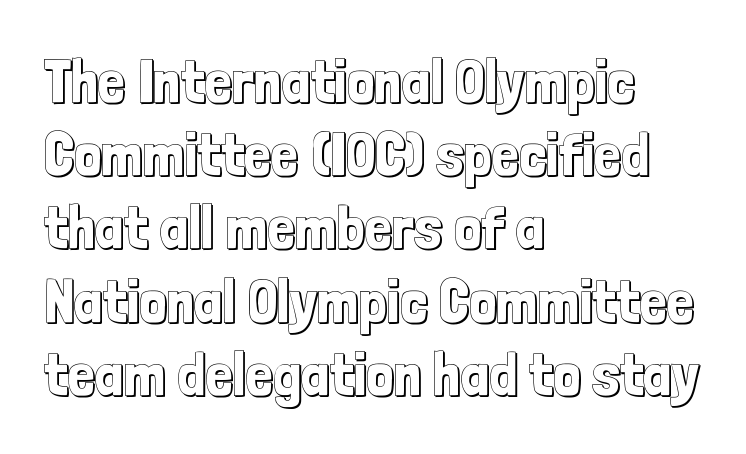
{"italic": "no", "width": "condensed", "x_height": "medium", "monospaced": "no", "underline": "no", "align": "left", "line_spacing_ratio": 1.2, "letter_spacing": "normal", "letter_spacing_em": 0.0, "glyph_px": 61}
